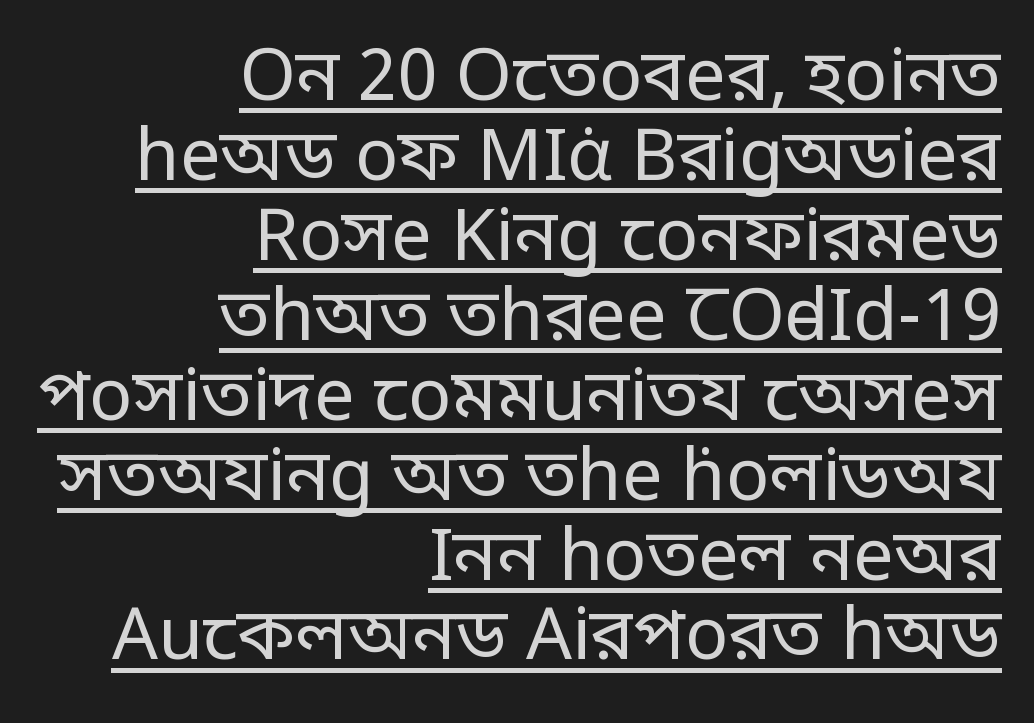
{"serif": "no", "italic": "no", "bold": "no", "weight": "regular", "width": "condensed", "stroke_contrast": "low", "monospaced": "no", "underline": "yes", "align": "right", "line_spacing": "tight", "line_spacing_ratio": 1.11, "letter_spacing": "normal", "letter_spacing_em": 0.0, "glyph_px": 72}
